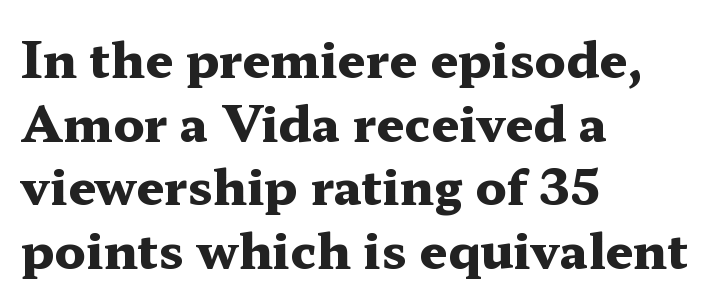
{"serif": "yes", "italic": "no", "bold": "yes", "weight": "heavy", "width": "wide", "stroke_contrast": "medium", "x_height": "medium", "monospaced": "no", "underline": "no", "align": "left", "line_spacing": "normal", "line_spacing_ratio": 1.3, "letter_spacing": "normal", "letter_spacing_em": 0.0, "glyph_px": 49}
